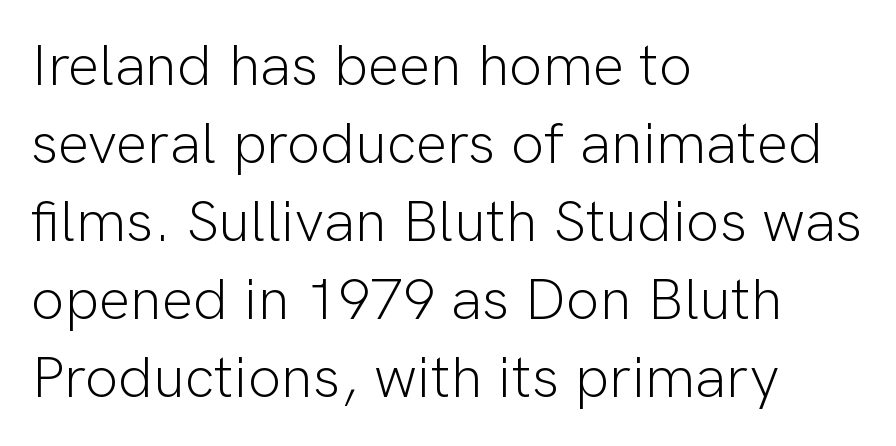
Q: Is the text bold? A: No.
Q: Is the text italic (slanted)? A: No, it is upright.
Q: Is the typeface a serif or a sans-serif typeface? A: Sans-serif.
Q: Is the text underlined? A: No.
Q: How is the paragraph aligned? A: Left-aligned.
Q: Is the spacing between letters normal or unusually wide? A: Normal.
Q: Is the spacing between lines tight, normal or loose? A: Normal.
Q: Width (condensed, normal, or wide)? A: Normal.
Q: Stroke contrast? A: Low.
Q: x-height? A: Medium.
Q: Monospaced? A: No.
